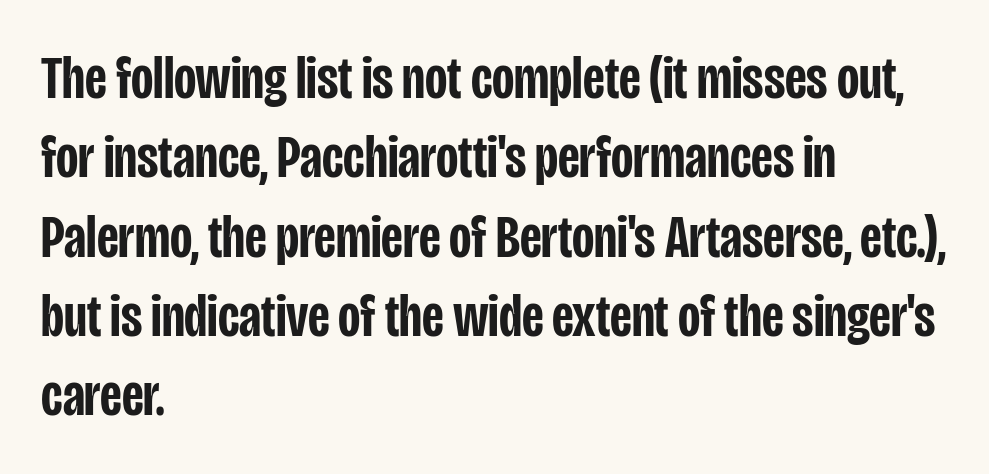
The image shows 61 px semibold, condensed sans-serif type, upright; set left-aligned, normal line spacing (1.3x), normal letter spacing, not underlined; low stroke contrast and a large x-height.
